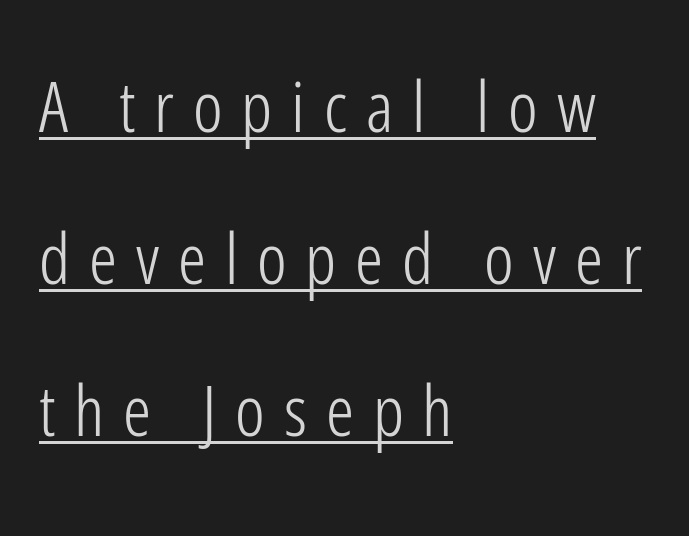
The weight would be labelled regular, book, light, or lighter still. Compared with typical paragraphs, the rows here are farther apart. The words here are underlined. The letters advance in unequal steps, a hallmark of proportional type. The lettering holds an erect, upright posture throughout. The ragged edge is on the right, which tells us the setting is flush left.
